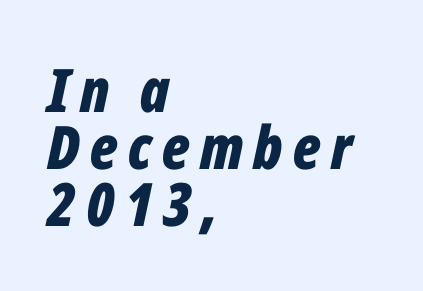
Q: Is the text bold? A: Yes.
Q: Is the text italic (slanted)? A: Yes, it leans right by about 12 degrees.
Q: Is the text underlined? A: No.
Q: How is the paragraph aligned? A: Left-aligned.
Q: Is the spacing between lines tight, normal or loose? A: Tight.
Q: Width (condensed, normal, or wide)? A: Condensed.
Q: Stroke contrast? A: Low.
Q: x-height? A: Medium.
Q: Monospaced? A: No.
